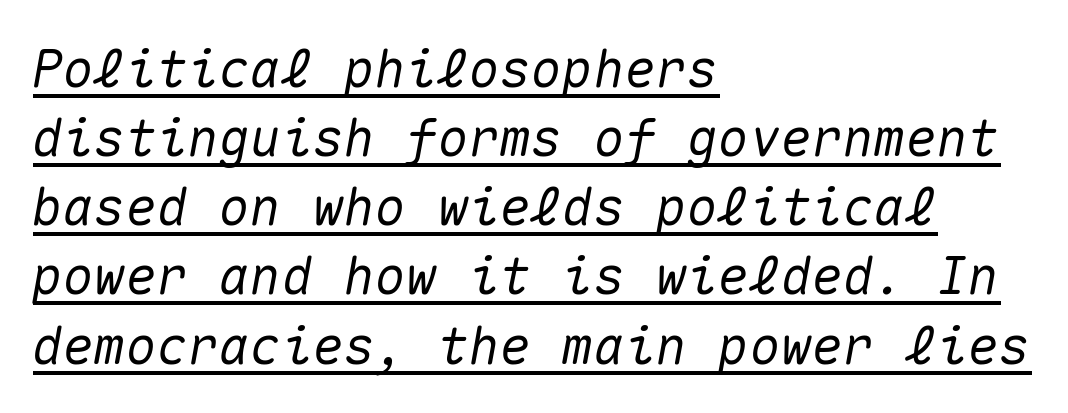
Compared with a centered layout, this one pins lines to the left instead. Honestly, the letter spacing is just normal — you wouldn't notice it. The letters march in equal steps, a hallmark of fixed-pitch type. The letters are slanted; this is an italic face.
